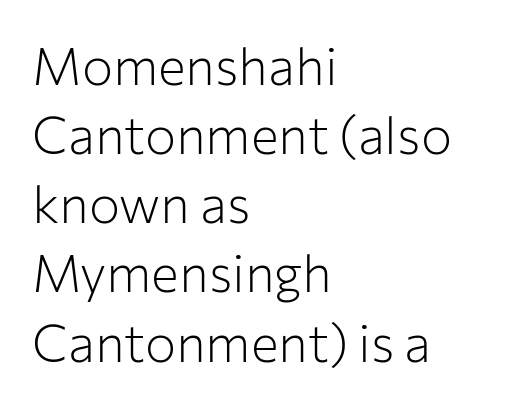
Q: Is the text bold? A: No.
Q: Is the text italic (slanted)? A: No, it is upright.
Q: Is the typeface a serif or a sans-serif typeface? A: Sans-serif.
Q: Is the text underlined? A: No.
Q: How is the paragraph aligned? A: Left-aligned.
Q: Is the spacing between letters normal or unusually wide? A: Normal.
Q: Is the spacing between lines tight, normal or loose? A: Normal.
Q: Width (condensed, normal, or wide)? A: Normal.
Q: Stroke contrast? A: Low.
Q: x-height? A: Medium.
Q: Monospaced? A: No.
